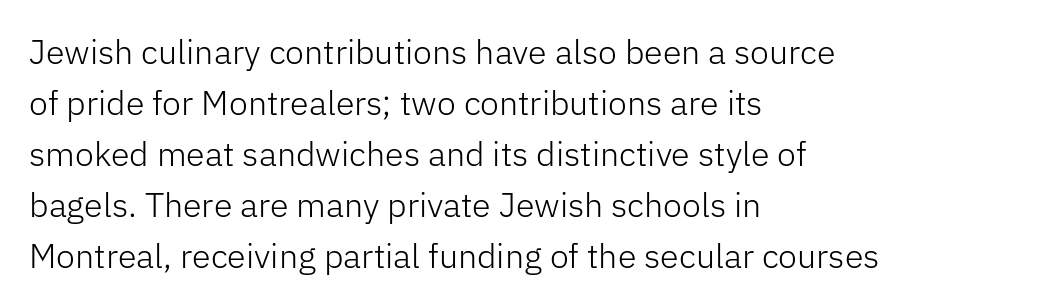
{"serif": "no", "italic": "no", "bold": "no", "weight": "light", "width": "normal", "stroke_contrast": "low", "x_height": "medium", "monospaced": "no", "underline": "no", "align": "left", "line_spacing": "normal", "line_spacing_ratio": 1.5, "letter_spacing": "normal", "letter_spacing_em": 0.0, "glyph_px": 34}
